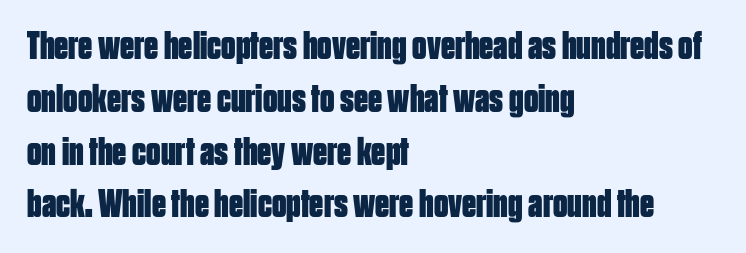
Grotesque or geometric, the face here clearly has no serifs. Rendered with straight, roman letterforms. Vertical spacing — default. Typeset ragged right — the left edge is the straight one.
